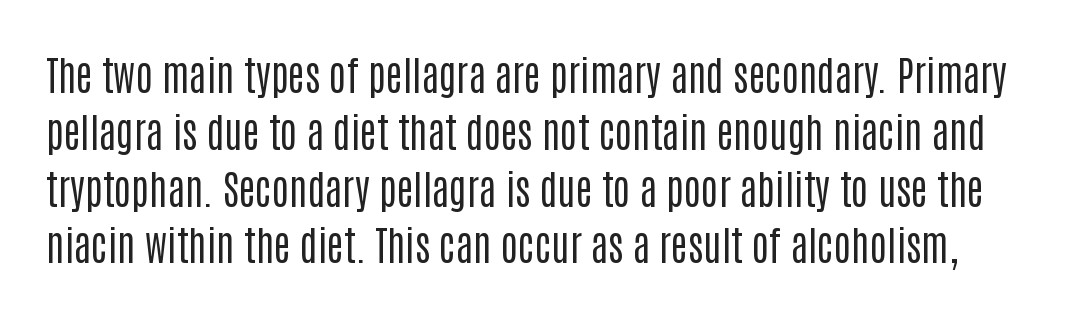
Q: Is the text bold? A: No.
Q: Is the text italic (slanted)? A: No, it is upright.
Q: Is the typeface a serif or a sans-serif typeface? A: Sans-serif.
Q: Is the text underlined? A: No.
Q: Is the spacing between letters normal or unusually wide? A: Normal.
Q: Is the spacing between lines tight, normal or loose? A: Normal.
Q: Width (condensed, normal, or wide)? A: Condensed.
Q: Stroke contrast? A: Low.
Q: x-height? A: Large.
Q: Monospaced? A: No.
